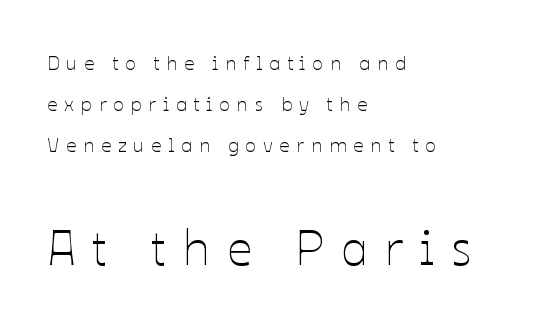
Just letters on the line, the space beneath them empty. The paragraph shown leans on its left margin. Type size steps up from the first block to the second. Weight: in the light-to-regular range. These lines are rendered in a variable-pitch font. Every stem runs plumb, perpendicular to the baseline.
